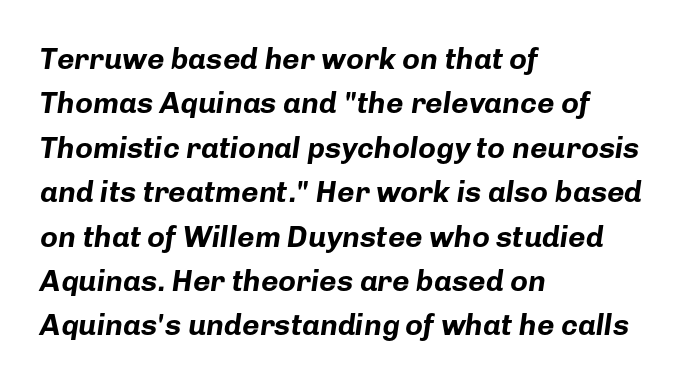
{"italic": "yes", "lean": "right", "slant_degrees": 8, "bold": "yes", "weight": "bold", "width": "normal", "stroke_contrast": "low", "x_height": "medium", "monospaced": "no", "underline": "no", "align": "left", "line_spacing": "normal", "line_spacing_ratio": 1.48, "letter_spacing": "normal", "letter_spacing_em": 0.0, "glyph_px": 30}
